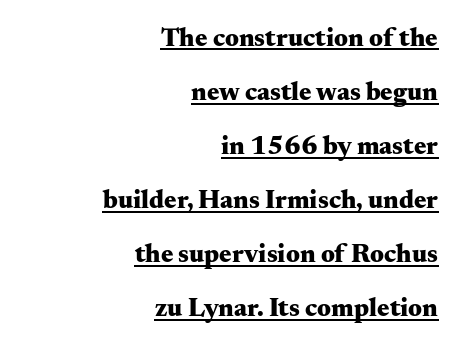
The image shows 26 px bold type, upright; set right-aligned, loose line spacing (2.08x), normal letter spacing, underlined.
